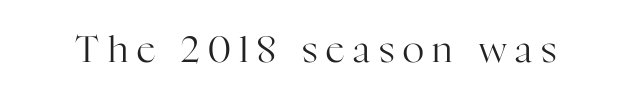
The image shows 37 px regular-weight serif type, upright; set unusually wide letter spacing (+0.24 em), not underlined; high stroke contrast and a medium x-height.
